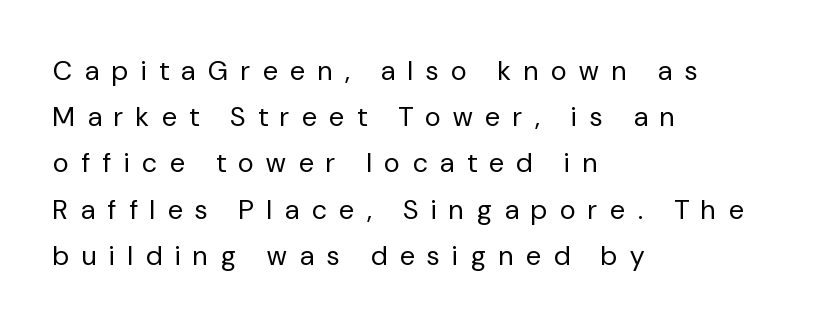
The image shows 27 px text type, upright; set left-aligned, line spacing 1.71x, unusually wide letter spacing (+0.48 em), not underlined.
